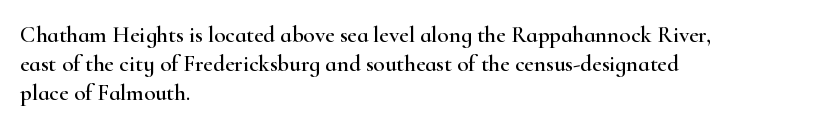
{"italic": "no", "underline": "no", "align": "left", "line_spacing": "normal", "line_spacing_ratio": 1.26, "letter_spacing": "normal", "letter_spacing_em": 0.0, "glyph_px": 23}
